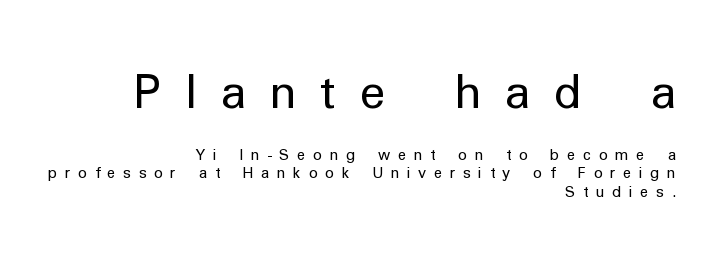
The image shows 46 px regular-weight sans-serif type, upright; set right-aligned, line spacing 1.24x, unusually wide letter spacing (+0.5 em), not underlined; the first (top) block is 3.07x larger; low stroke contrast and a medium x-height.
